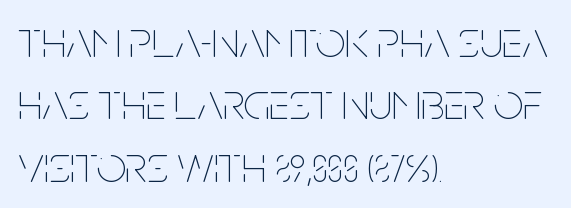
The image shows 52 px thin, condensed type, upright; set left-aligned, line spacing 1.2x, normal letter spacing, not underlined; low stroke contrast and a large x-height.
